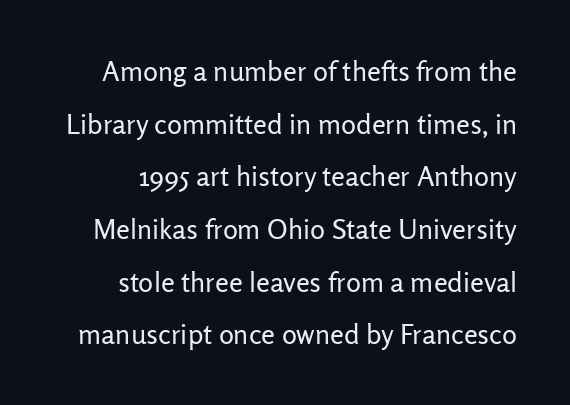
{"serif": "no", "italic": "no", "bold": "no", "weight": "regular", "width": "normal", "stroke_contrast": "low", "x_height": "medium", "monospaced": "no", "underline": "no", "line_spacing_ratio": 1.88, "letter_spacing": "normal", "letter_spacing_em": 0.0, "glyph_px": 28}
